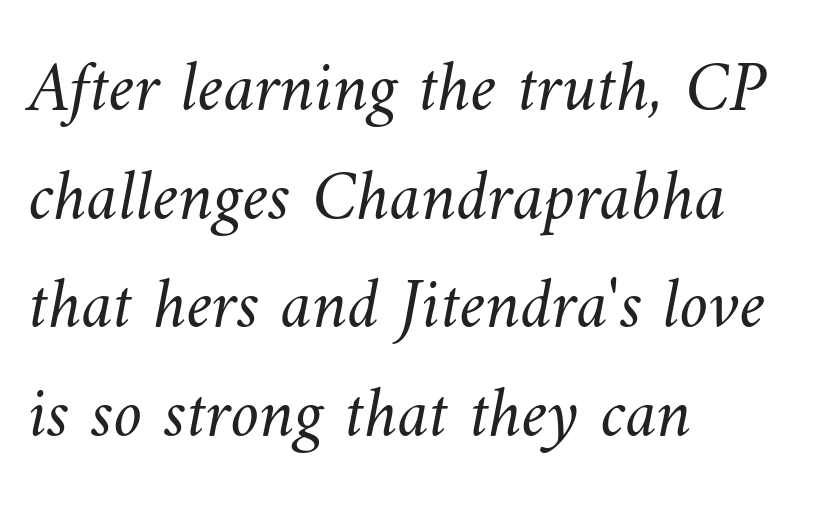
Q: Is the text bold? A: No.
Q: Is the text underlined? A: No.
Q: How is the paragraph aligned? A: Left-aligned.
Q: Is the spacing between letters normal or unusually wide? A: Normal.
Q: Is the spacing between lines tight, normal or loose? A: Normal.
Q: Width (condensed, normal, or wide)? A: Normal.
Q: Stroke contrast? A: Medium.
Q: x-height? A: Small.
Q: Monospaced? A: No.
